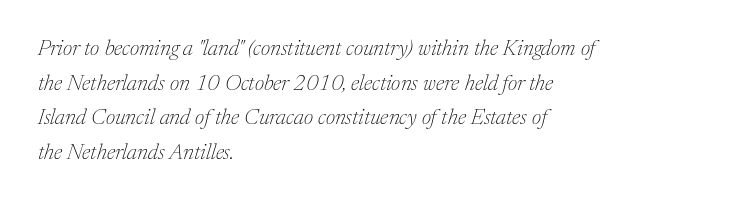
The image shows 22 px text type, italic (leaning right); set left-aligned, normal line spacing (1.57x), normal letter spacing, not underlined.
